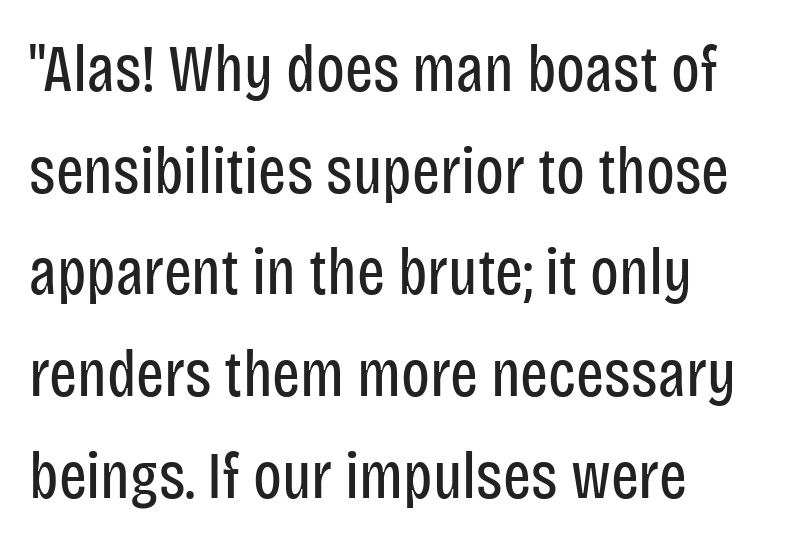
Anything drawn beneath the words? Only blank space. The typeface chosen for these lines omits serifs. Weight: in the light-to-regular range. The face used here is rendered with its standard letterfit. Which margin do the lines hug? The left one — the right edge is uneven. The lettering stays uniformly vertical, giving the passage a roman look.
